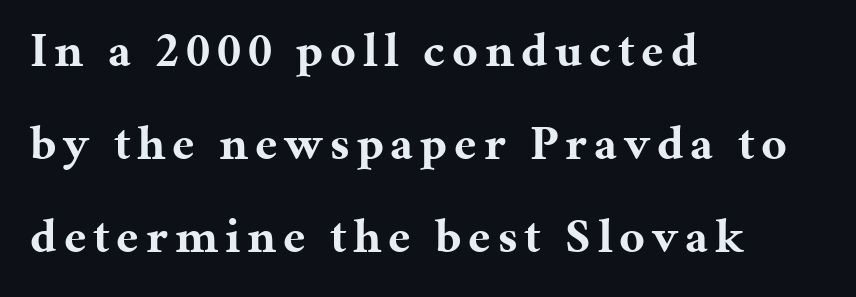
Q: Is the text bold? A: Yes.
Q: Is the text italic (slanted)? A: No, it is upright.
Q: Is the typeface a serif or a sans-serif typeface? A: Serif.
Q: Is the text underlined? A: No.
Q: How is the paragraph aligned? A: Left-aligned.
Q: Is the spacing between lines tight, normal or loose? A: Loose.
Q: Width (condensed, normal, or wide)? A: Normal.
Q: Stroke contrast? A: Medium.
Q: x-height? A: Medium.
Q: Monospaced? A: No.
